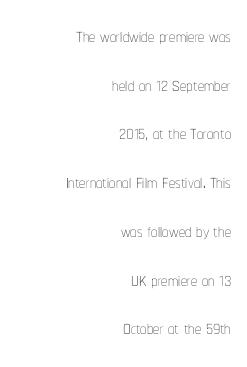
The image shows 25 px text type, upright; set right-aligned, loose line spacing (1.95x), normal letter spacing, not underlined.
